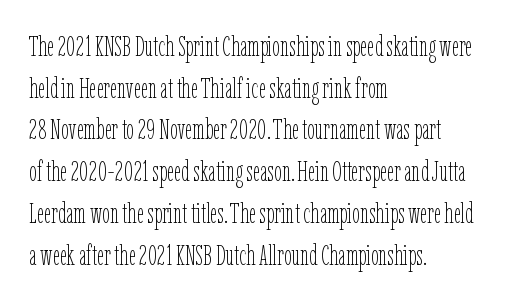
Weight: not bold — regular or lighter. If you drew a ruler down the left edge, every line would touch it. A roman cut, with each character standing at attention. The block of text has a typical density, with ordinary space between rows.
